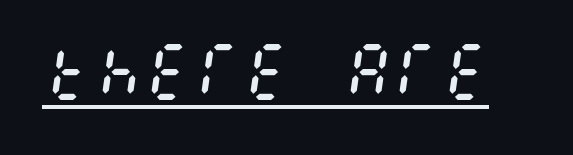
{"italic": "yes", "lean": "right", "slant_degrees": 8, "bold": "no", "weight": "regular", "width": "condensed", "stroke_contrast": "medium", "x_height": "large", "underline": "yes", "letter_spacing": "normal", "letter_spacing_em": 0.0, "glyph_px": 62}
